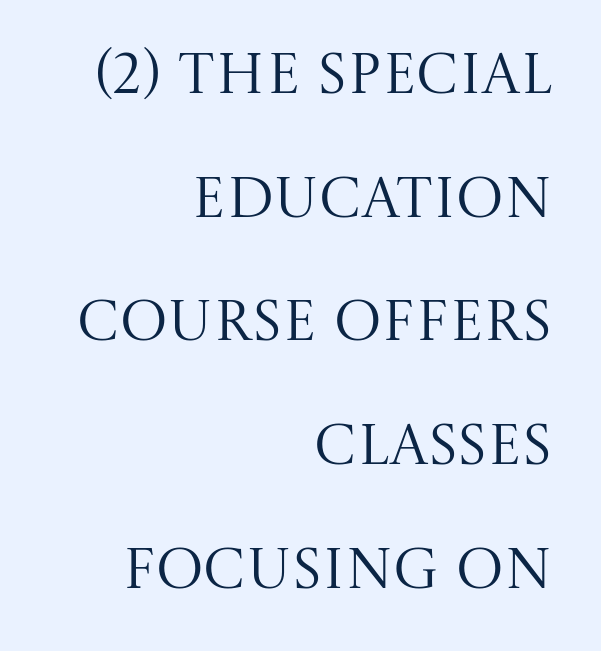
The image shows 57 px regular-weight serif type, upright; set right-aligned, loose line spacing (2.17x), normal letter spacing, not underlined; medium stroke contrast and a large x-height.
